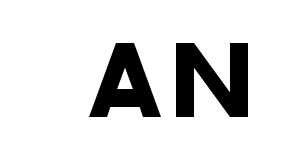
{"serif": "no", "width": "wide", "stroke_contrast": "low", "x_height": "large", "monospaced": "no", "underline": "no", "glyph_px": 72}
